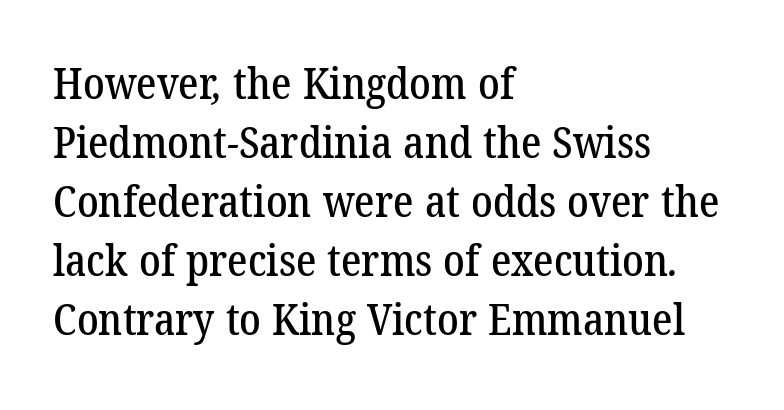
Q: Is the typeface a serif or a sans-serif typeface? A: Serif.
Q: Is the text underlined? A: No.
Q: How is the paragraph aligned? A: Left-aligned.
Q: Is the spacing between letters normal or unusually wide? A: Normal.
Q: Is the spacing between lines tight, normal or loose? A: Normal.
Q: Width (condensed, normal, or wide)? A: Normal.
Q: Stroke contrast? A: Low.
Q: x-height? A: Medium.
Q: Monospaced? A: No.
